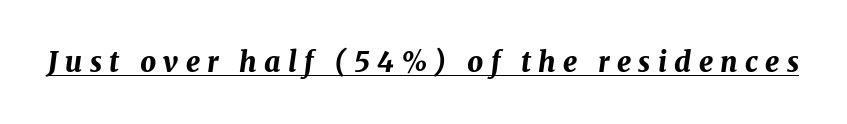
Q: Is the text bold? A: Yes.
Q: Is the text italic (slanted)? A: Yes, it leans right by about 8 degrees.
Q: Is the text underlined? A: Yes.
Q: Is the spacing between letters normal or unusually wide? A: Unusually wide.
Q: Width (condensed, normal, or wide)? A: Normal.
Q: Stroke contrast? A: Medium.
Q: x-height? A: Medium.
Q: Monospaced? A: No.
